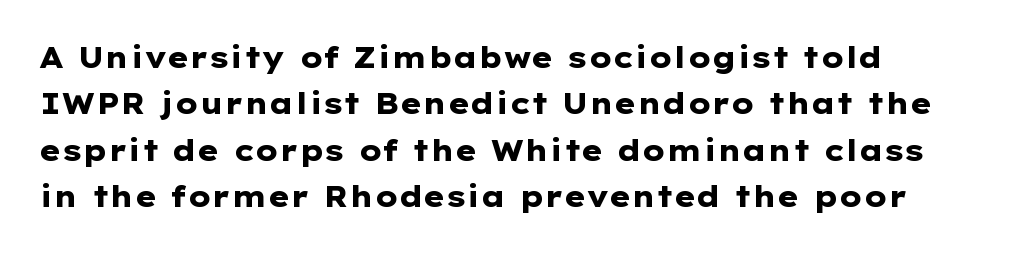
Q: Is the text bold? A: Yes.
Q: Is the text italic (slanted)? A: No, it is upright.
Q: Is the typeface a serif or a sans-serif typeface? A: Sans-serif.
Q: Is the text underlined? A: No.
Q: Is the spacing between letters normal or unusually wide? A: Normal.
Q: Is the spacing between lines tight, normal or loose? A: Normal.
Q: Width (condensed, normal, or wide)? A: Wide.
Q: Stroke contrast? A: Low.
Q: x-height? A: Medium.
Q: Monospaced? A: No.
